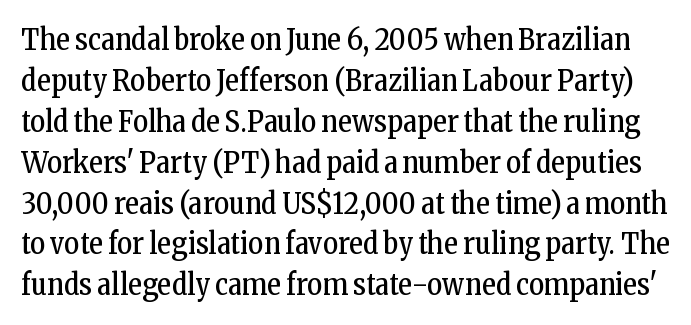
The space beneath each line is pristine and unruled. Inter-character spacing is left at the font's built-in metrics. A roman cut, with each character standing at attention. These lines are composed in type with serifs. These lines are rendered in a variable-pitch font. Weight: regular or lighter.
